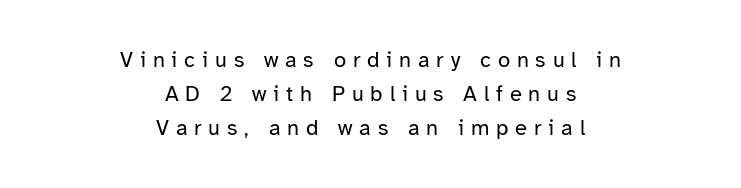
{"italic": "no", "bold": "no", "underline": "no", "align": "center", "line_spacing": "normal", "line_spacing_ratio": 1.54, "letter_spacing": "wide", "letter_spacing_em": 0.31, "glyph_px": 22}
